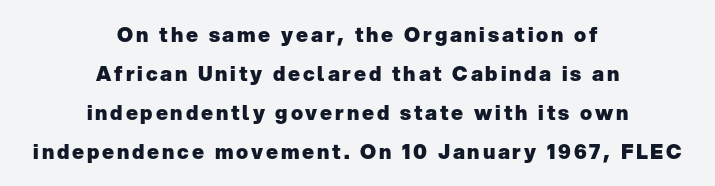
Q: Is the text bold? A: Yes.
Q: Is the text italic (slanted)? A: No, it is upright.
Q: Is the text underlined? A: No.
Q: How is the paragraph aligned? A: Centered.
Q: Is the spacing between lines tight, normal or loose? A: Loose.
